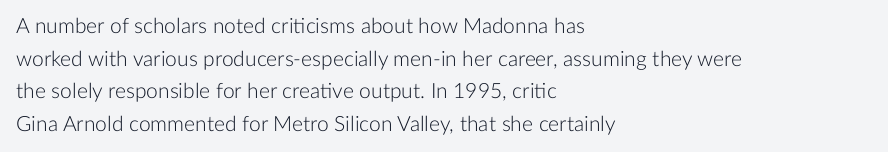
{"italic": "no", "bold": "no", "underline": "no", "align": "left", "line_spacing": "normal", "line_spacing_ratio": 1.55, "letter_spacing": "normal", "letter_spacing_em": 0.0, "glyph_px": 21}
